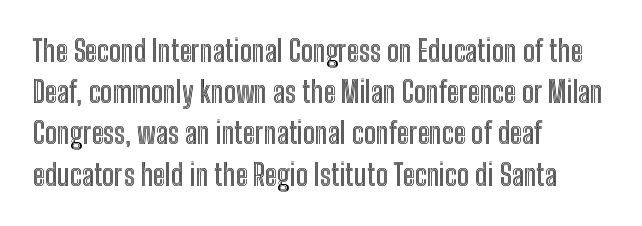
Q: Is the text italic (slanted)? A: No, it is upright.
Q: Is the text underlined? A: No.
Q: How is the paragraph aligned? A: Left-aligned.
Q: Is the spacing between letters normal or unusually wide? A: Normal.
Q: Is the spacing between lines tight, normal or loose? A: Normal.
Q: Width (condensed, normal, or wide)? A: Condensed.
Q: x-height? A: Medium.
Q: Monospaced? A: No.
